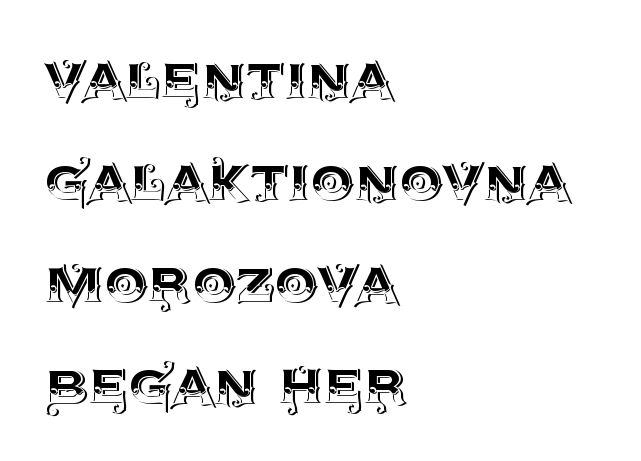
{"italic": "no", "width": "normal", "x_height": "large", "monospaced": "no", "underline": "no", "align": "left", "line_spacing": "normal", "line_spacing_ratio": 1.48, "letter_spacing": "normal", "letter_spacing_em": 0.0, "glyph_px": 69}
